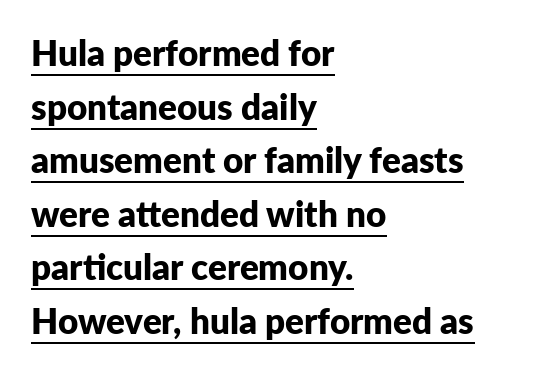
Strokes here are thick enough to call this a true bold. This sample has the flowing, uneven cadence of proportional lettering. Quick note: interline space is typical. Does the copy run flush right? No — it runs flush left. Tall strokes in this sample are plumb rather than angled.
